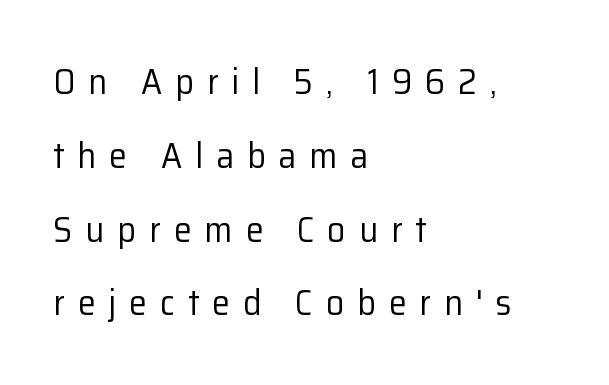
Posture: straight, roman, zero tilt. In CSS terms this would be text-align: left. The weight would be labelled regular, book, light, or lighter still. The gap between lines stays unmarked. Honestly, the letter spacing is so wide it's the main thing you notice. Spacing verdict: proportional, widths tailored to each character.
